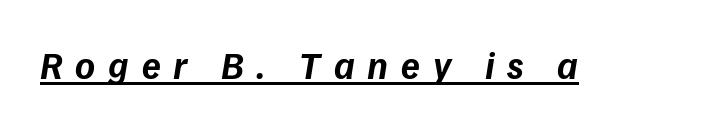
Q: Is the text bold? A: Yes.
Q: Is the typeface a serif or a sans-serif typeface? A: Sans-serif.
Q: Is the text underlined? A: Yes.
Q: Is the spacing between letters normal or unusually wide? A: Unusually wide.
Q: Width (condensed, normal, or wide)? A: Normal.
Q: Stroke contrast? A: Low.
Q: x-height? A: Medium.
Q: Monospaced? A: No.
